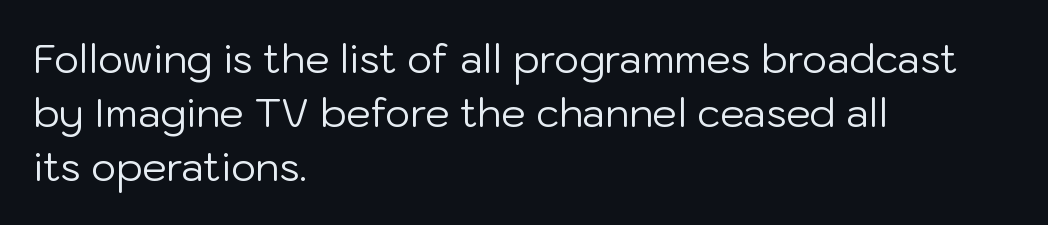
Baseline-to-baseline distance is the conventional proportion of letter height. Every row of glyphs begins at an identical x-position on the left. Nothing sits at the stroke ends, so this counts as sans-serif. The space directly below the letters is spotless. In terms of letterspacing, this is plain default setting.
